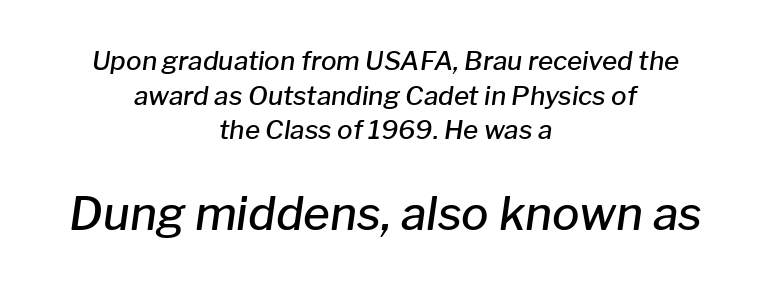
The later block is typeset at a bigger size than the earlier block. If you measured baseline to baseline, you'd find a middling distance. This is oblique type, the kind used for emphasis or titles. The face used here is a semibold: visibly heavier than regular, lighter than bold. Default kerning and tracking; the words read as compact shapes. The string is rendered with underlining switched off.
